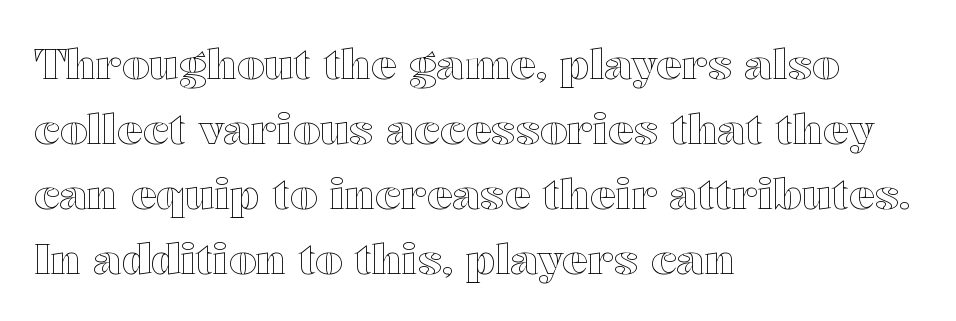
Q: Is the text italic (slanted)? A: No, it is upright.
Q: Is the text underlined? A: No.
Q: How is the paragraph aligned? A: Left-aligned.
Q: Is the spacing between letters normal or unusually wide? A: Normal.
Q: Is the spacing between lines tight, normal or loose? A: Normal.
Q: Width (condensed, normal, or wide)? A: Wide.
Q: x-height? A: Medium.
Q: Monospaced? A: No.
